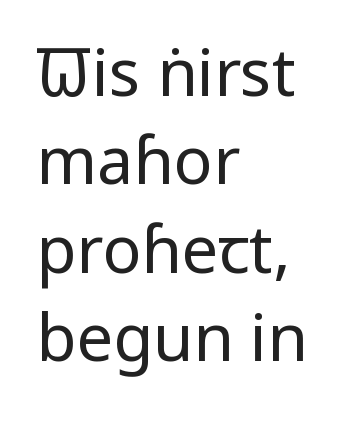
A classic flush-left, rag-right setting is used for this passage. The typeface has the unassuming heft of standard copy or less. Posture: vertical. The letters advance in unequal steps, a hallmark of proportional type.
